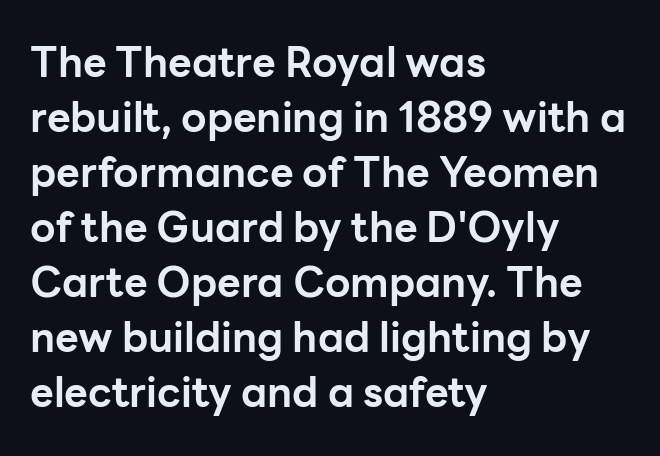
Q: Is the text bold? A: Yes.
Q: Is the text italic (slanted)? A: No, it is upright.
Q: Is the typeface a serif or a sans-serif typeface? A: Sans-serif.
Q: Is the text underlined? A: No.
Q: How is the paragraph aligned? A: Left-aligned.
Q: Is the spacing between letters normal or unusually wide? A: Normal.
Q: Is the spacing between lines tight, normal or loose? A: Normal.
Q: Width (condensed, normal, or wide)? A: Normal.
Q: Stroke contrast? A: Low.
Q: x-height? A: Medium.
Q: Monospaced? A: No.
